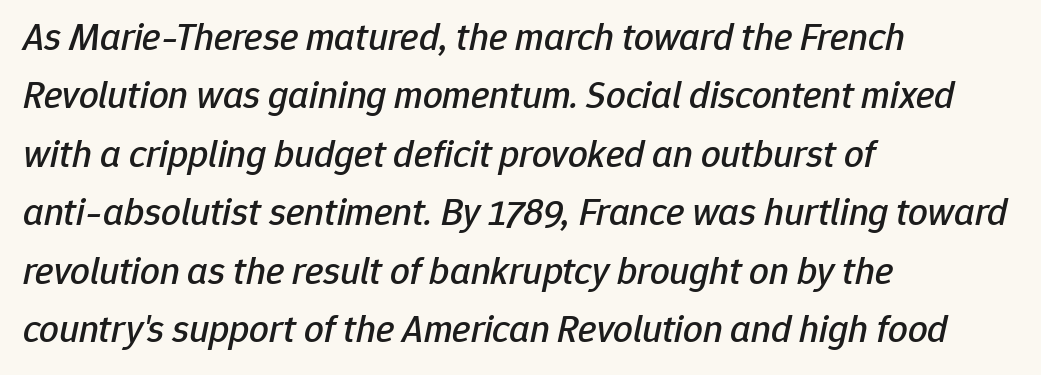
The image shows 39 px text type, italic (leaning right); set left-aligned, normal line spacing (1.5x), normal letter spacing, not underlined; low stroke contrast and a medium x-height.
